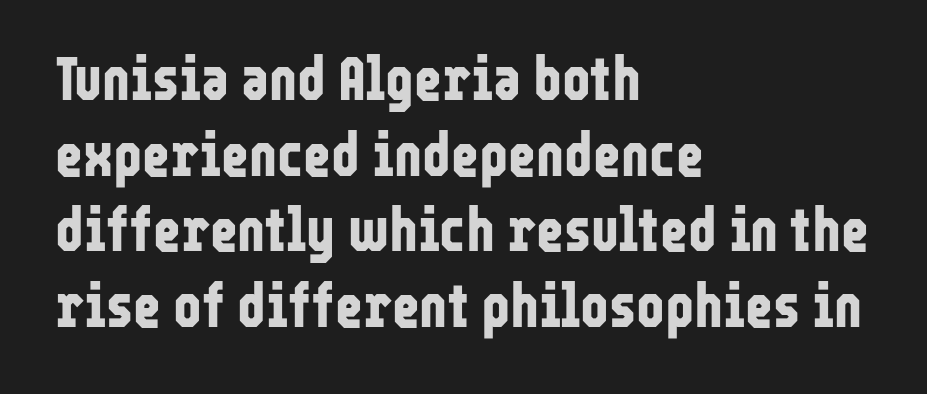
The glyphs in this specimen are sans serif. Proportional: the letters do not fall into vertical columns. These lines were composed using upright roman letters. Compared with typical paragraphs, the rows here are spaced about the same.
